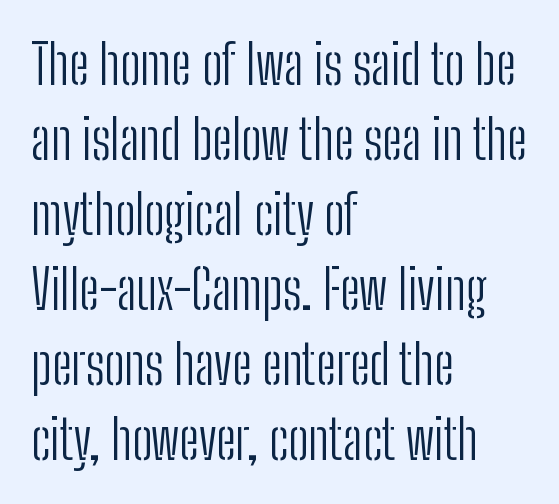
Q: Is the text bold? A: No.
Q: Is the text italic (slanted)? A: No, it is upright.
Q: Is the typeface a serif or a sans-serif typeface? A: Sans-serif.
Q: Is the text underlined? A: No.
Q: How is the paragraph aligned? A: Left-aligned.
Q: Is the spacing between letters normal or unusually wide? A: Normal.
Q: Is the spacing between lines tight, normal or loose? A: Normal.
Q: Width (condensed, normal, or wide)? A: Condensed.
Q: Stroke contrast? A: Low.
Q: x-height? A: Medium.
Q: Monospaced? A: No.
